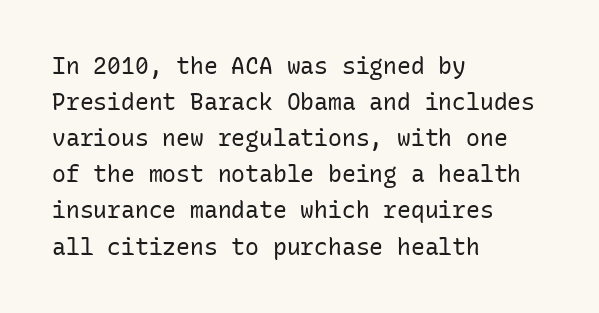
{"italic": "no", "bold": "no", "underline": "no", "align": "left", "line_spacing": "normal", "line_spacing_ratio": 1.57, "letter_spacing": "normal", "letter_spacing_em": 0.0, "glyph_px": 23}
